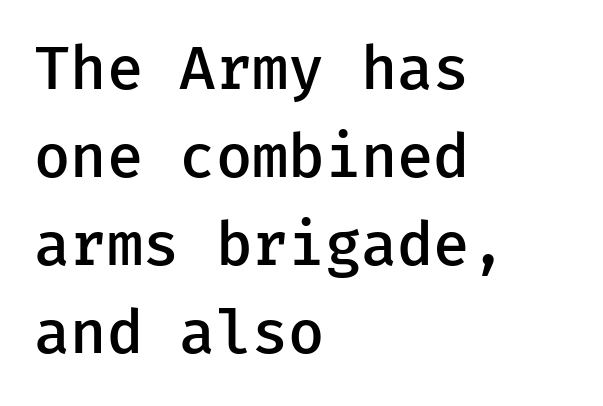
The image shows 59 px semibold sans-serif type, upright, monospaced; set left-aligned, normal line spacing (1.49x), normal letter spacing, not underlined; low stroke contrast and a medium x-height.
